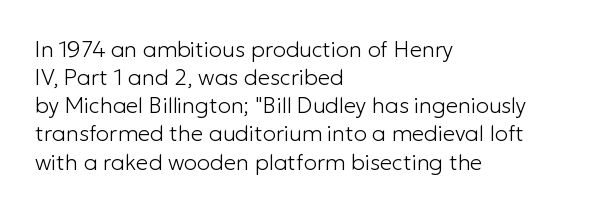
Q: Is the text bold? A: No.
Q: Is the text italic (slanted)? A: No, it is upright.
Q: Is the text underlined? A: No.
Q: How is the paragraph aligned? A: Left-aligned.
Q: Is the spacing between letters normal or unusually wide? A: Normal.
Q: Is the spacing between lines tight, normal or loose? A: Normal.
